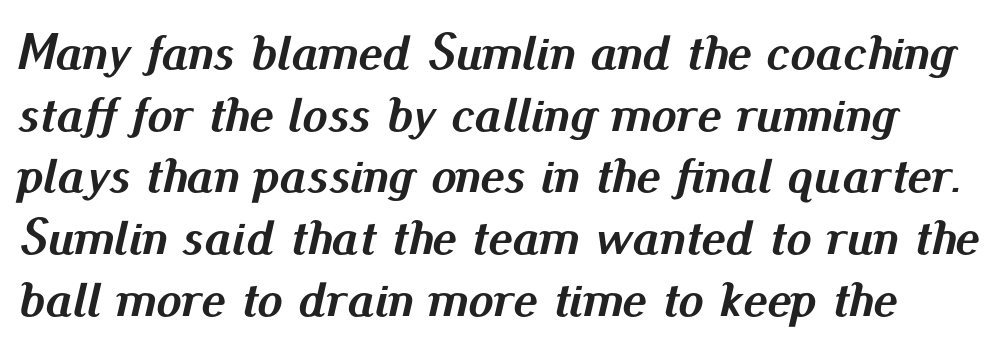
The image shows 51 px semibold type, italic (leaning right); set line spacing 1.21x, normal letter spacing, not underlined; medium stroke contrast and a small x-height.
